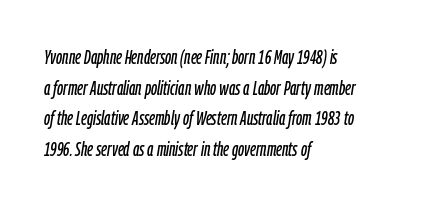
{"italic": "yes", "lean": "right", "slant_degrees": 9, "underline": "no", "align": "left", "line_spacing": "normal", "line_spacing_ratio": 1.53, "letter_spacing": "normal", "letter_spacing_em": 0.0, "glyph_px": 20}
